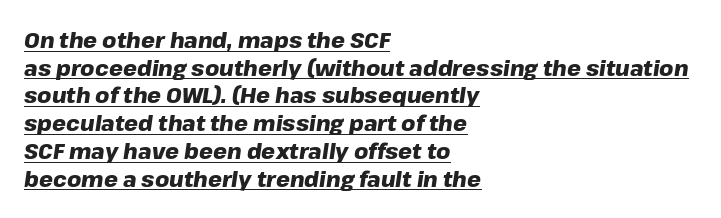
{"italic": "yes", "lean": "right", "slant_degrees": 8, "bold": "yes", "underline": "yes", "align": "left", "line_spacing": "normal", "line_spacing_ratio": 1.26, "letter_spacing": "normal", "letter_spacing_em": 0.0, "glyph_px": 22}
